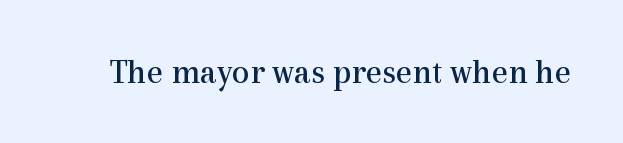
The image shows 35 px regular-weight serif type, upright; set normal letter spacing, not underlined; a medium x-height.
